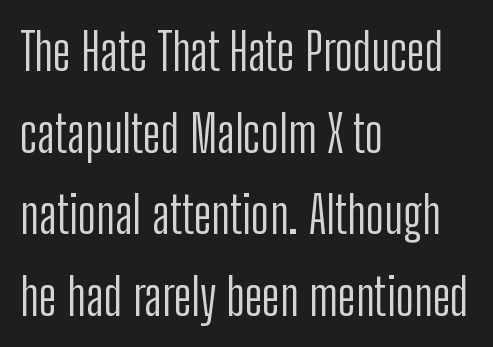
{"serif": "no", "italic": "no", "bold": "no", "weight": "light", "width": "condensed", "stroke_contrast": "low", "x_height": "medium", "monospaced": "no", "underline": "no", "align": "left", "line_spacing": "normal", "line_spacing_ratio": 1.6, "letter_spacing": "normal", "letter_spacing_em": 0.0, "glyph_px": 51}
